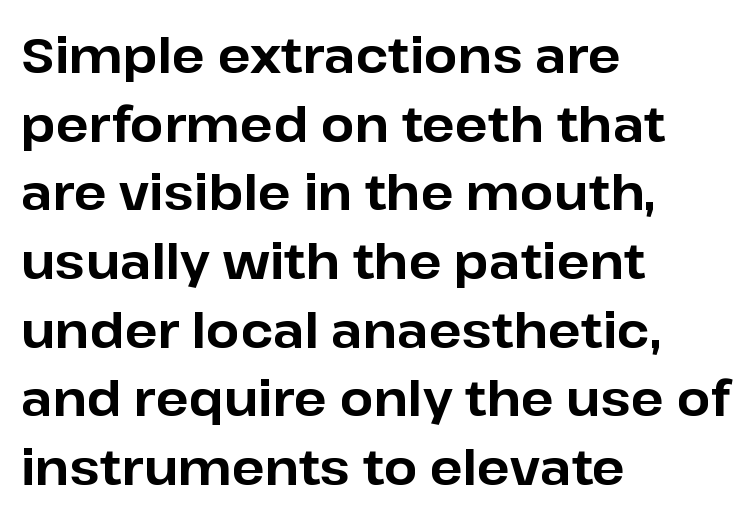
The image shows 48 px bold sans-serif type, upright; set left-aligned, normal line spacing (1.43x), normal letter spacing, not underlined; low stroke contrast and a medium x-height.
